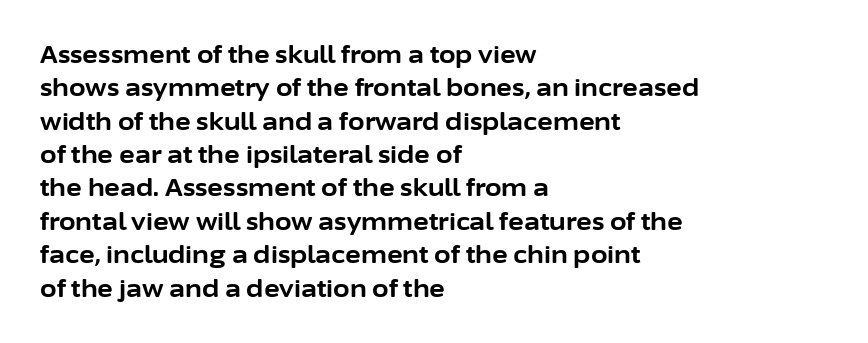
You can tell it's not italic because the verticals are truly vertical. Descender tails drop into unmarked territory. Baseline-to-baseline distance is the conventional proportion of letter height. Nobody touched the tracking dial on this one. Thick stems and heavy bowls — unmistakably bold. One-word summary of the alignment: left.
